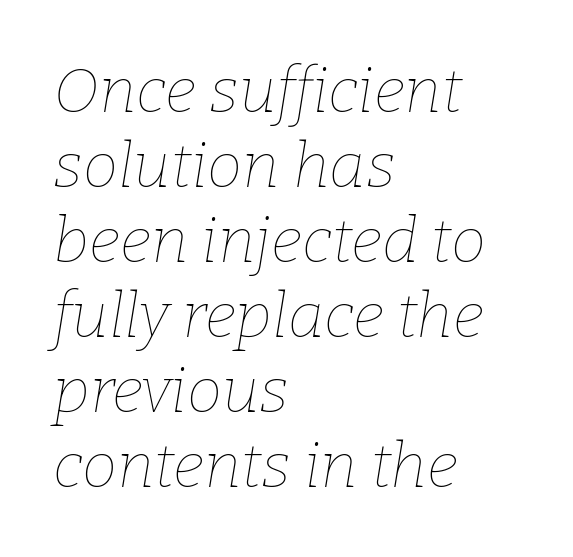
{"italic": "yes", "lean": "right", "slant_degrees": 9, "bold": "no", "weight": "thin", "width": "normal", "stroke_contrast": "low", "x_height": "medium", "monospaced": "no", "underline": "no", "align": "left", "line_spacing_ratio": 1.19, "letter_spacing": "normal", "letter_spacing_em": 0.0, "glyph_px": 63}
